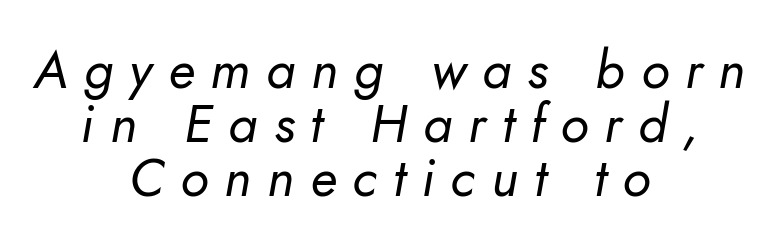
Q: Is the text bold? A: No.
Q: Is the text italic (slanted)? A: Yes, it leans right by about 10 degrees.
Q: Is the text underlined? A: No.
Q: How is the paragraph aligned? A: Centered.
Q: Is the spacing between letters normal or unusually wide? A: Unusually wide.
Q: Is the spacing between lines tight, normal or loose? A: Tight.
Q: Width (condensed, normal, or wide)? A: Normal.
Q: Stroke contrast? A: Low.
Q: x-height? A: Small.
Q: Monospaced? A: No.
